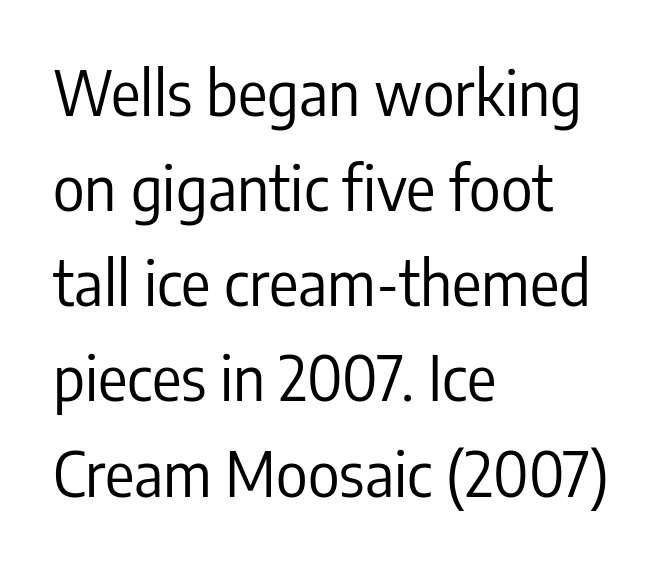
Q: Is the text bold? A: No.
Q: Is the text italic (slanted)? A: No, it is upright.
Q: Is the typeface a serif or a sans-serif typeface? A: Sans-serif.
Q: Is the text underlined? A: No.
Q: How is the paragraph aligned? A: Left-aligned.
Q: Is the spacing between letters normal or unusually wide? A: Normal.
Q: Is the spacing between lines tight, normal or loose? A: Normal.
Q: Width (condensed, normal, or wide)? A: Condensed.
Q: Stroke contrast? A: Low.
Q: x-height? A: Medium.
Q: Monospaced? A: No.
